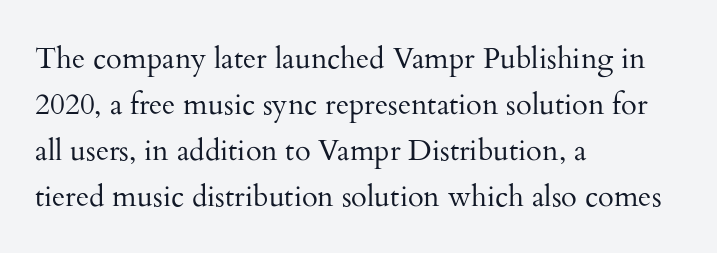
Q: Is the text bold? A: No.
Q: Is the text italic (slanted)? A: No, it is upright.
Q: Is the typeface a serif or a sans-serif typeface? A: Serif.
Q: Is the text underlined? A: No.
Q: How is the paragraph aligned? A: Left-aligned.
Q: Is the spacing between letters normal or unusually wide? A: Normal.
Q: Is the spacing between lines tight, normal or loose? A: Normal.
Q: Width (condensed, normal, or wide)? A: Normal.
Q: Stroke contrast? A: Medium.
Q: x-height? A: Small.
Q: Monospaced? A: No.
